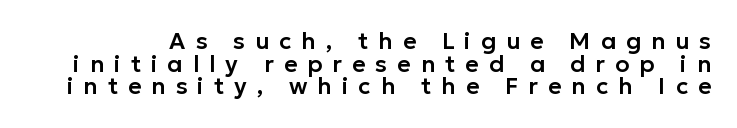
A typesetter would call this leading minimal, almost set solid. Any mark beneath the type? The region is blank. The type sits square on the baseline with zero lean. The passage shown has open, widely tracked lettering throughout.
